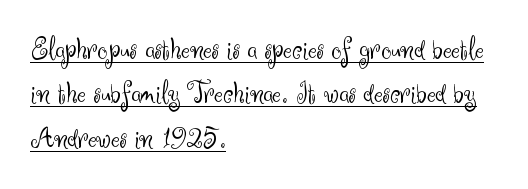
Q: Is the text bold? A: No.
Q: Is the text italic (slanted)? A: No, it is upright.
Q: Is the typeface a serif or a sans-serif typeface? A: Sans-serif.
Q: Is the text underlined? A: Yes.
Q: How is the paragraph aligned? A: Left-aligned.
Q: Is the spacing between letters normal or unusually wide? A: Normal.
Q: Is the spacing between lines tight, normal or loose? A: Normal.
Q: Width (condensed, normal, or wide)? A: Normal.
Q: Stroke contrast? A: Medium.
Q: x-height? A: Small.
Q: Monospaced? A: No.
